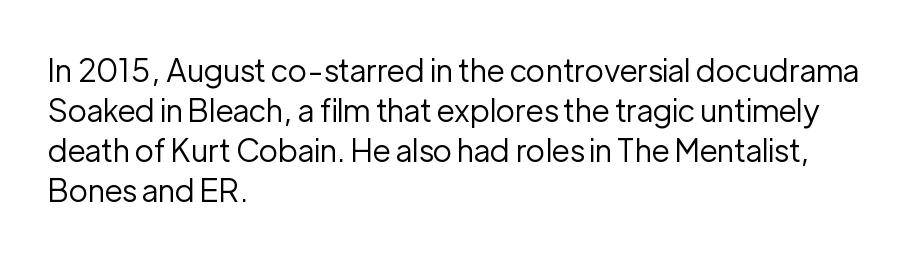
One-word summary of the alignment: left. Check the space under the baseline: it is left empty. This sample has the flowing, uneven cadence of proportional lettering. Weight: not bold — regular or lighter. Serifs: no, the terminals of the letterforms are clean. It's the straight-up-and-down kind of type.
